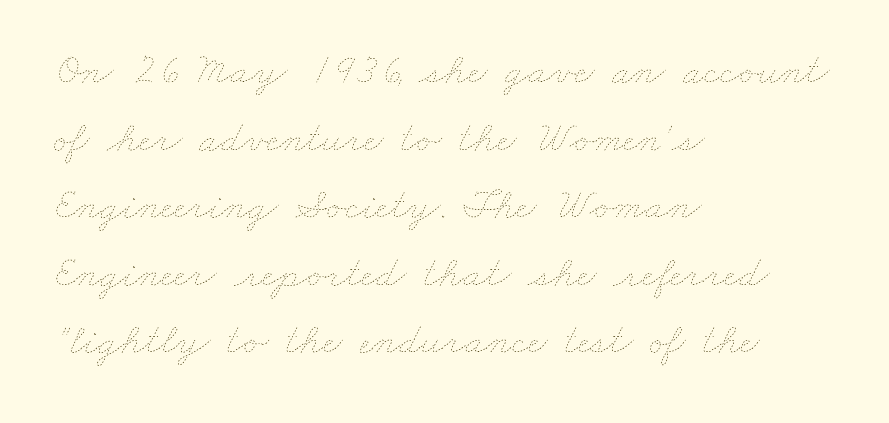
{"bold": "no", "weight": "thin", "width": "wide", "stroke_contrast": "low", "x_height": "small", "monospaced": "no", "underline": "no", "align": "left", "line_spacing": "normal", "line_spacing_ratio": 1.57, "letter_spacing": "normal", "letter_spacing_em": 0.0, "glyph_px": 43}
